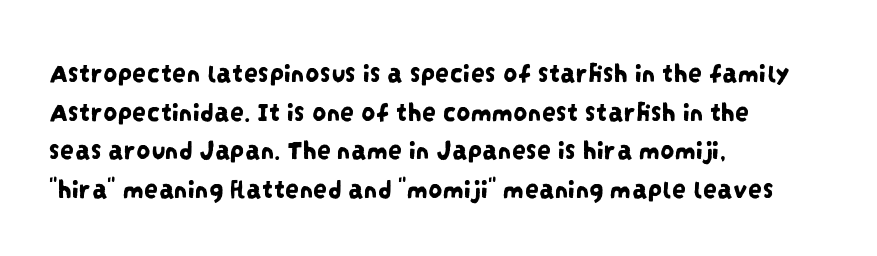
Q: Is the typeface a serif or a sans-serif typeface? A: Sans-serif.
Q: Is the text underlined? A: No.
Q: How is the paragraph aligned? A: Left-aligned.
Q: Is the spacing between letters normal or unusually wide? A: Normal.
Q: Is the spacing between lines tight, normal or loose? A: Normal.
Q: Width (condensed, normal, or wide)? A: Condensed.
Q: Stroke contrast? A: Low.
Q: x-height? A: Large.
Q: Monospaced? A: No.
